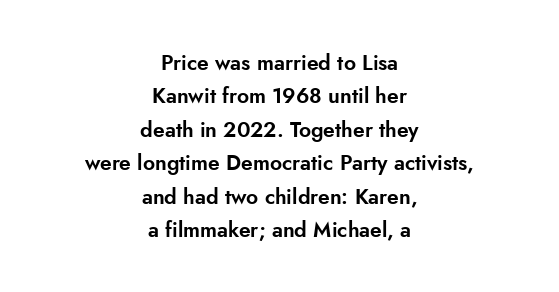
Upright lettering throughout. Plain, unruled lines of type. The whitespace from short lines is split evenly between both sides. The rows are spaced the way most documents space them.
